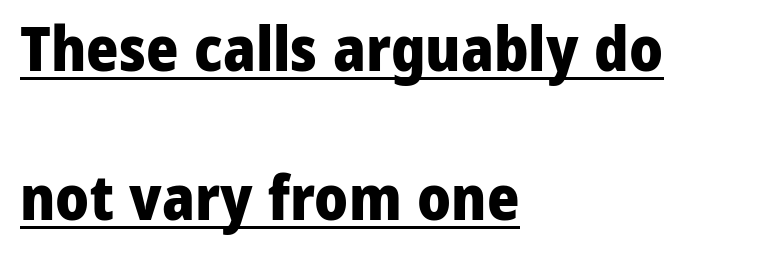
The image shows 62 px heavy sans-serif type, upright; set left-aligned, loose line spacing (2.4x), normal letter spacing, underlined; low stroke contrast and a medium x-height.
